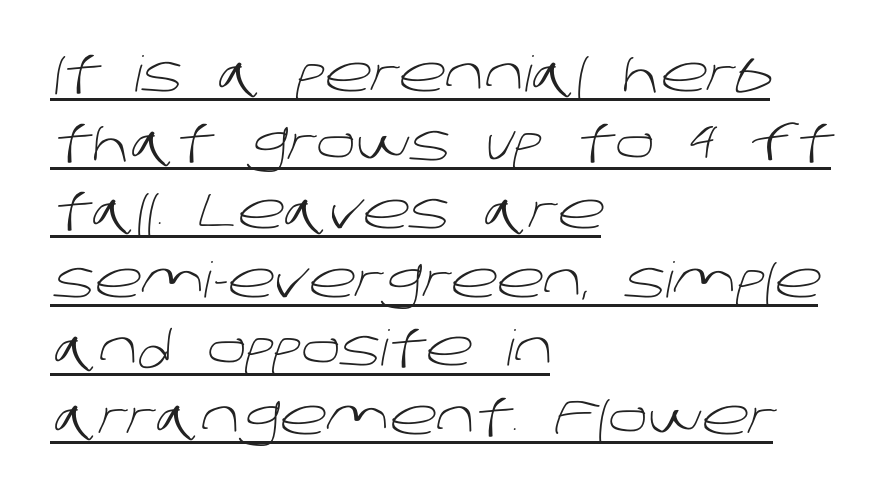
{"serif": "no", "bold": "no", "weight": "light", "width": "normal", "stroke_contrast": "low", "x_height": "large", "monospaced": "no", "underline": "yes", "align": "left", "line_spacing": "normal", "line_spacing_ratio": 1.4, "letter_spacing": "normal", "letter_spacing_em": 0.0, "glyph_px": 49}
